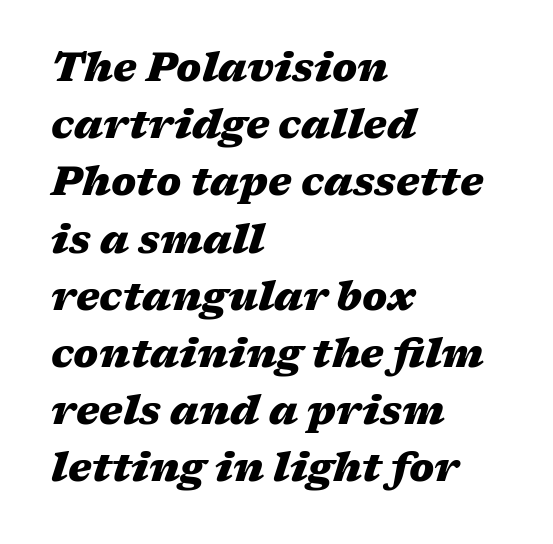
{"italic": "yes", "lean": "right", "slant_degrees": 17, "bold": "yes", "weight": "heavy", "width": "wide", "stroke_contrast": "medium", "x_height": "medium", "monospaced": "no", "underline": "no", "align": "left", "line_spacing": "normal", "line_spacing_ratio": 1.43, "letter_spacing": "normal", "letter_spacing_em": 0.0, "glyph_px": 40}
